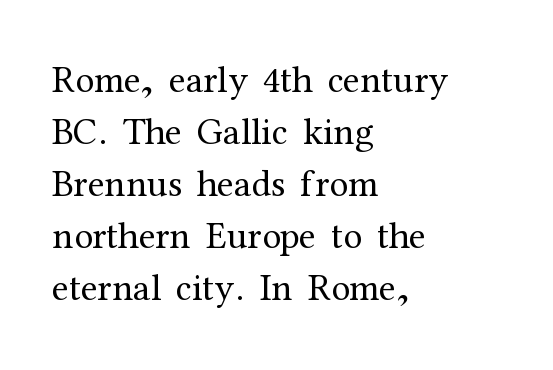
The image shows 38 px regular-weight serif type, upright; set left-aligned, normal line spacing (1.37x), normal letter spacing, not underlined; medium stroke contrast and a medium x-height.
